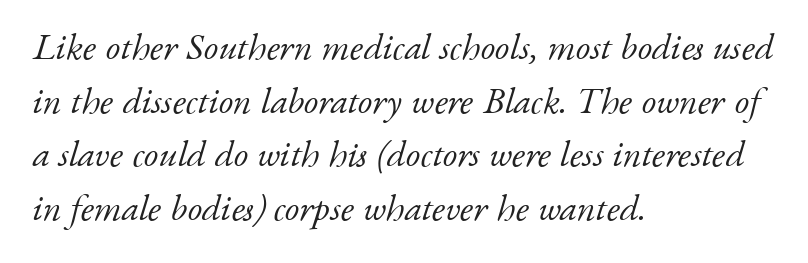
Q: Is the text bold? A: No.
Q: Is the text italic (slanted)? A: Yes, it leans right by about 17 degrees.
Q: Is the typeface a serif or a sans-serif typeface? A: Serif.
Q: Is the text underlined? A: No.
Q: How is the paragraph aligned? A: Left-aligned.
Q: Is the spacing between letters normal or unusually wide? A: Normal.
Q: Is the spacing between lines tight, normal or loose? A: Normal.
Q: Width (condensed, normal, or wide)? A: Normal.
Q: Stroke contrast? A: Low.
Q: x-height? A: Small.
Q: Monospaced? A: No.
